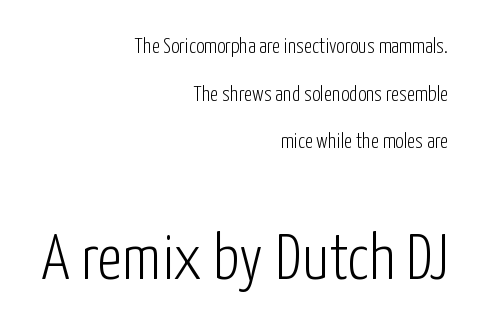
{"serif": "no", "italic": "no", "bold": "no", "weight": "light", "width": "condensed", "stroke_contrast": "low", "x_height": "medium", "monospaced": "no", "underline": "no", "align": "right", "line_spacing": "loose", "line_spacing_ratio": 2.27, "letter_spacing": "normal", "letter_spacing_em": 0.0, "larger_block": "second", "size_ratio": 3.05, "glyph_px": 64}
